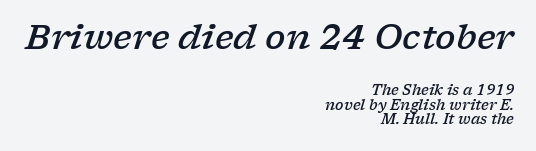
The image shows 34 px semibold, wide serif type, italic (leaning right); set right-aligned, tight line spacing (1.03x), normal letter spacing, not underlined; the first (top) block is 2.43x larger; low stroke contrast and a medium x-height.
